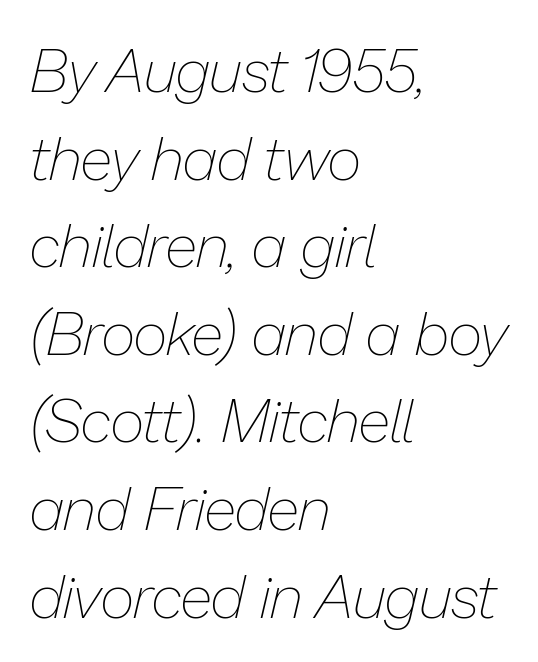
Compared with typical paragraphs, the rows here are spaced about the same. In terms of letterspacing, this is plain default setting. The typography opts for an oblique posture over an upright one. The letterforms sit at book weight or below. The ragged edge is on the right, which tells us the setting is flush left.
